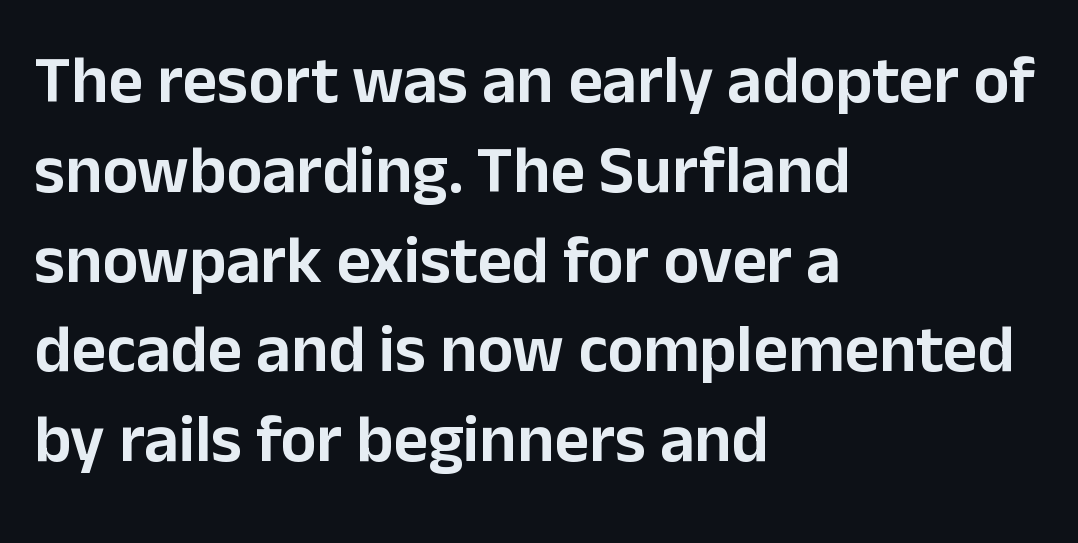
The image shows 67 px sans-serif type, upright; set left-aligned, normal line spacing (1.34x), normal letter spacing, not underlined; low stroke contrast and a medium x-height.
